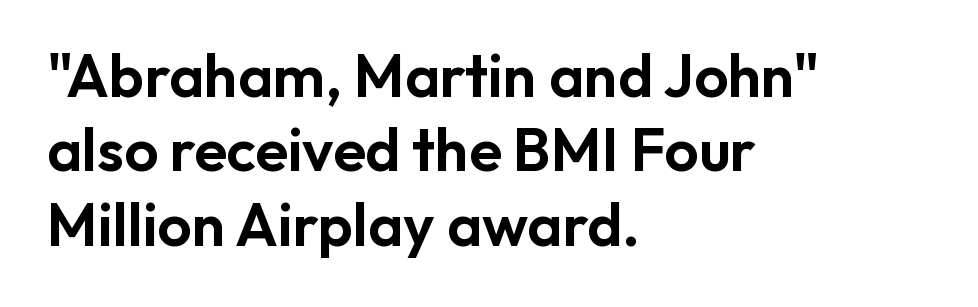
The type sits square on the baseline with zero lean. Does extra space separate the letters? No, they use regular spacing. The strip under each line holds only bare page. Layout note: lines flush left.
